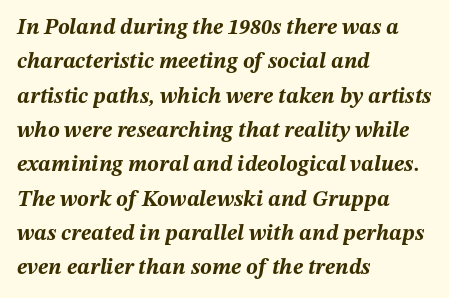
The image shows 22 px bold type, italic (leaning right); set left-aligned, normal line spacing (1.56x), normal letter spacing, not underlined.
